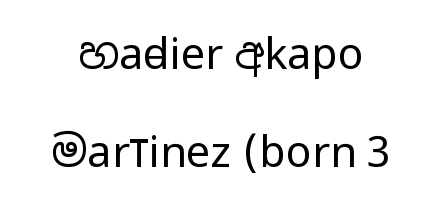
Airy leading. Inter-character spacing is left at the font's built-in metrics. Just letters on the line, the space beneath them empty. The typography opts for an upright posture over an oblique one. The rendering uses natural spacing where letterforms have individual widths. A quiet, ordinary-to-light weight characterises the typeface.
